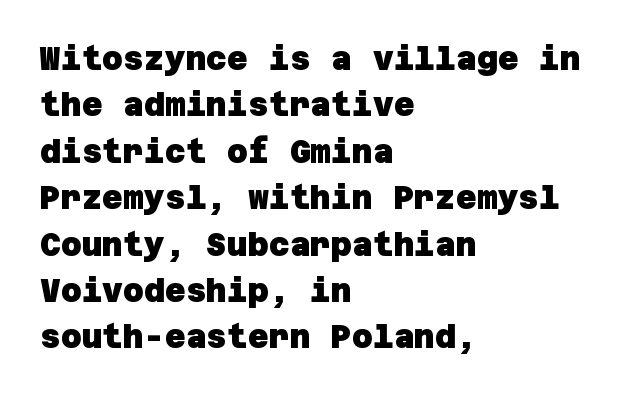
The image shows 32 px heavy sans-serif type; set left-aligned, normal line spacing (1.45x), normal letter spacing, not underlined; low stroke contrast and a large x-height.
